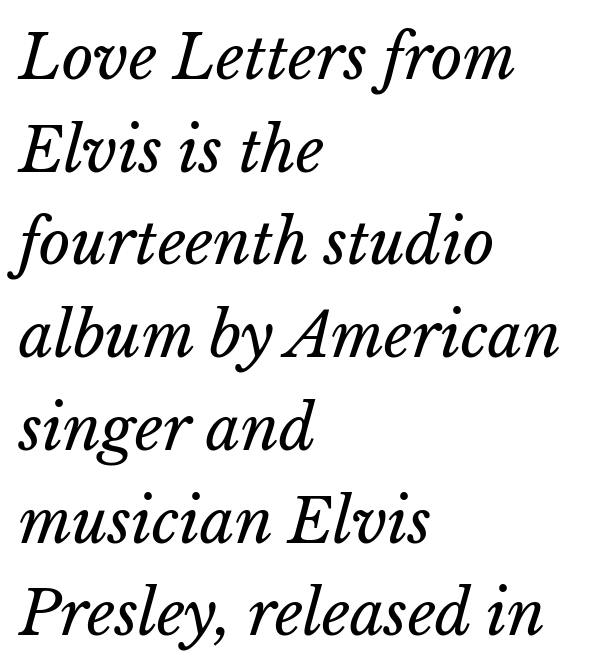
The image shows 61 px regular-weight type; set left-aligned, normal line spacing (1.52x), normal letter spacing, not underlined; low stroke contrast and a medium x-height.
